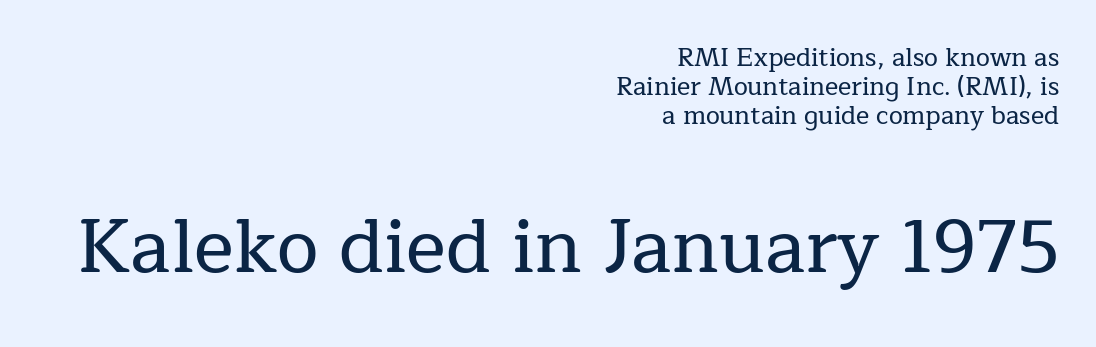
{"serif": "yes", "italic": "no", "width": "normal", "stroke_contrast": "low", "x_height": "medium", "monospaced": "no", "underline": "no", "align": "right", "line_spacing_ratio": 1.17, "letter_spacing": "normal", "letter_spacing_em": 0.0, "larger_block": "second", "size_ratio": 3.0, "glyph_px": 75}
